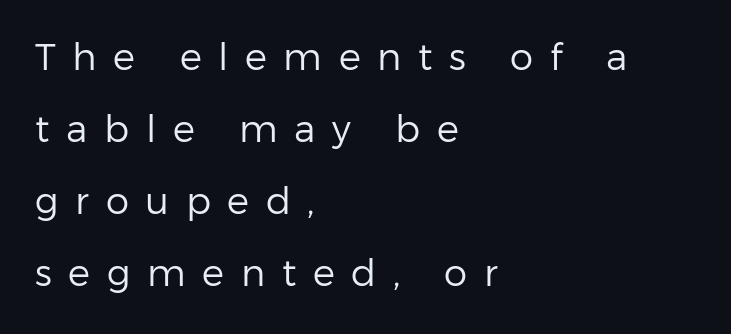
Q: Is the text bold? A: No.
Q: Is the text italic (slanted)? A: No, it is upright.
Q: Is the typeface a serif or a sans-serif typeface? A: Sans-serif.
Q: Is the text underlined? A: No.
Q: How is the paragraph aligned? A: Left-aligned.
Q: Is the spacing between letters normal or unusually wide? A: Unusually wide.
Q: Is the spacing between lines tight, normal or loose? A: Loose.
Q: Width (condensed, normal, or wide)? A: Normal.
Q: Stroke contrast? A: Low.
Q: x-height? A: Medium.
Q: Monospaced? A: No.
